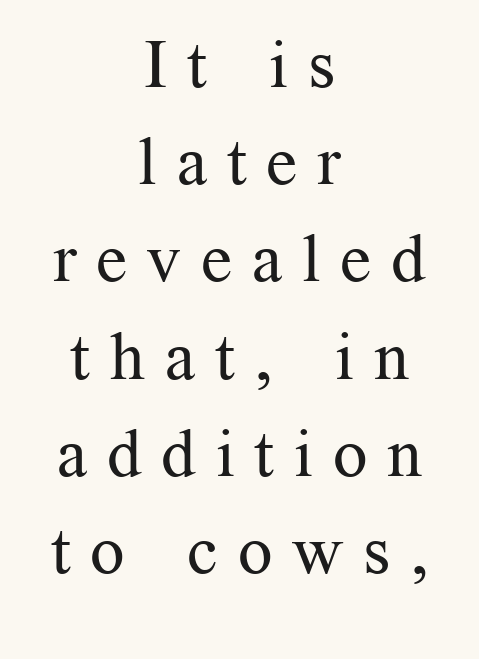
The image shows 68 px regular-weight serif type, upright; set centered, normal line spacing (1.43x), unusually wide letter spacing (+0.29 em), not underlined; medium stroke contrast and a medium x-height.
